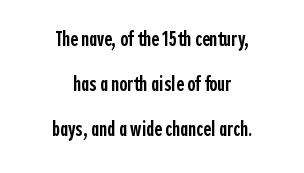
The image shows 21 px text type, upright; set centered, loose line spacing (2.15x), normal letter spacing, not underlined.
